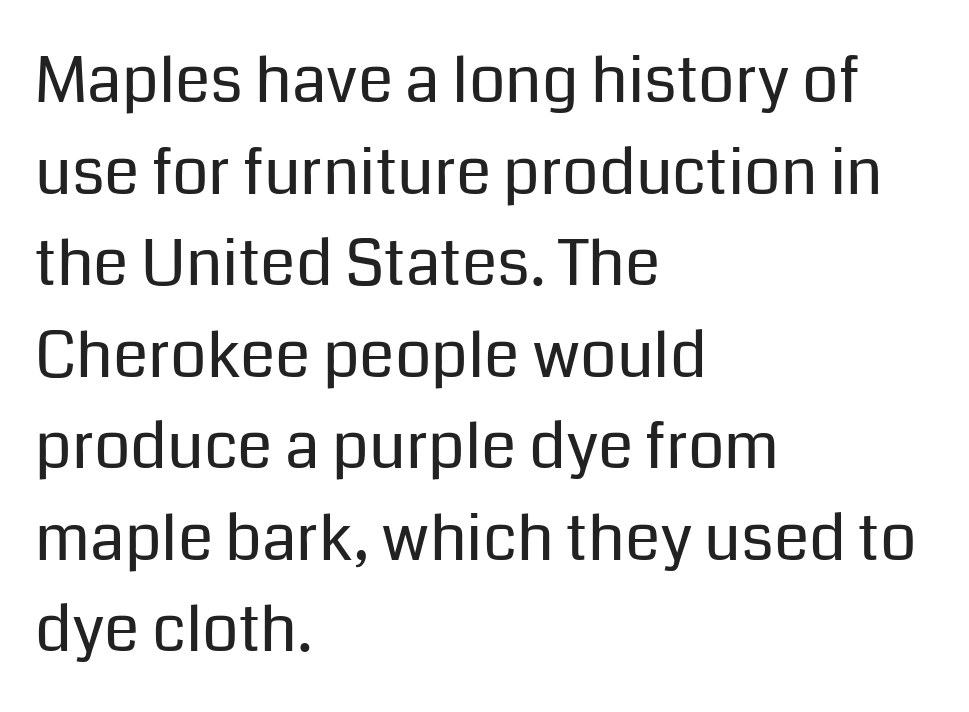
The image shows 64 px regular-weight sans-serif type, upright; set left-aligned, normal line spacing (1.43x), normal letter spacing, not underlined; low stroke contrast and a medium x-height.
